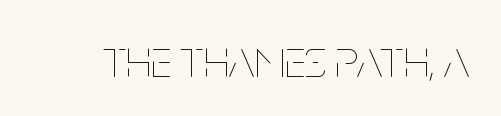
The image shows 54 px thin, condensed type, upright; set normal letter spacing, not underlined; low stroke contrast and a large x-height.
